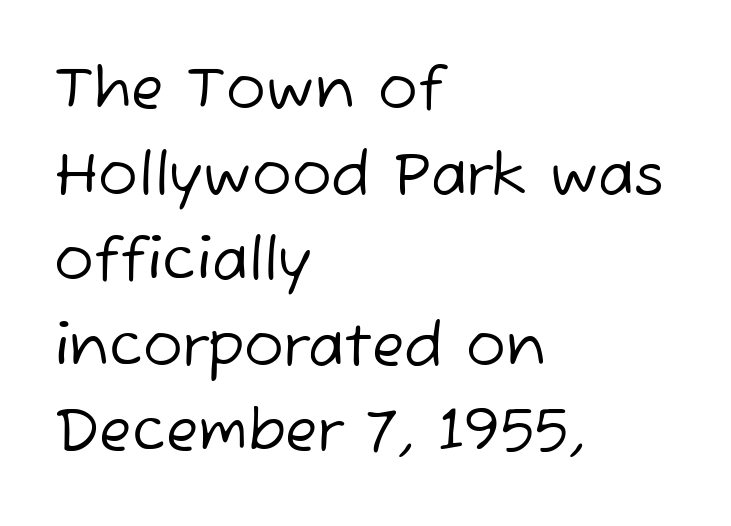
Q: Is the text bold? A: No.
Q: Is the typeface a serif or a sans-serif typeface? A: Sans-serif.
Q: Is the text underlined? A: No.
Q: How is the paragraph aligned? A: Left-aligned.
Q: Is the spacing between letters normal or unusually wide? A: Normal.
Q: Is the spacing between lines tight, normal or loose? A: Normal.
Q: Width (condensed, normal, or wide)? A: Normal.
Q: Stroke contrast? A: Low.
Q: x-height? A: Medium.
Q: Monospaced? A: No.
